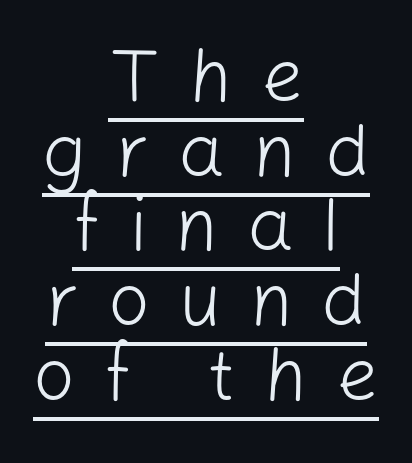
{"serif": "no", "italic": "no", "bold": "no", "weight": "light", "width": "normal", "stroke_contrast": "low", "x_height": "medium", "monospaced": "no", "underline": "yes", "align": "center", "line_spacing": "tight", "line_spacing_ratio": 1.01, "letter_spacing": "wide", "letter_spacing_em": 0.38, "glyph_px": 74}
